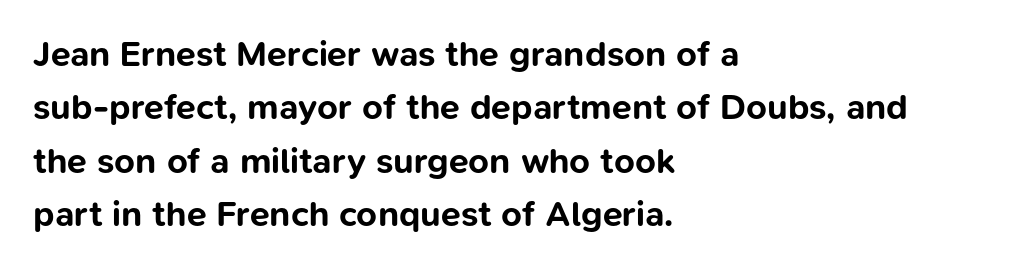
Q: Is the text bold? A: Yes.
Q: Is the text italic (slanted)? A: No, it is upright.
Q: Is the typeface a serif or a sans-serif typeface? A: Sans-serif.
Q: Is the text underlined? A: No.
Q: How is the paragraph aligned? A: Left-aligned.
Q: Is the spacing between letters normal or unusually wide? A: Normal.
Q: Is the spacing between lines tight, normal or loose? A: Normal.
Q: Width (condensed, normal, or wide)? A: Normal.
Q: Stroke contrast? A: Low.
Q: x-height? A: Medium.
Q: Monospaced? A: No.
